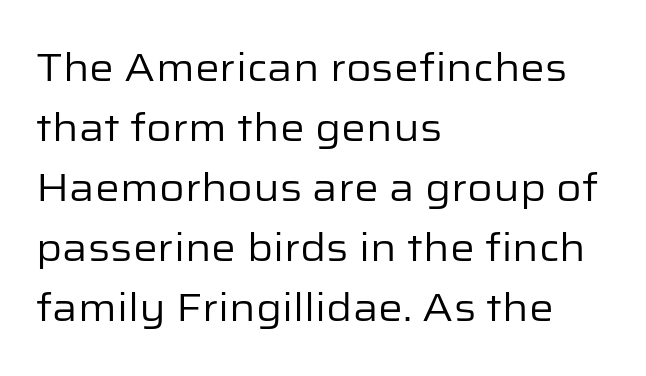
Q: Is the text bold? A: No.
Q: Is the text italic (slanted)? A: No, it is upright.
Q: Is the typeface a serif or a sans-serif typeface? A: Sans-serif.
Q: Is the text underlined? A: No.
Q: How is the paragraph aligned? A: Left-aligned.
Q: Is the spacing between letters normal or unusually wide? A: Normal.
Q: Is the spacing between lines tight, normal or loose? A: Normal.
Q: Width (condensed, normal, or wide)? A: Normal.
Q: Stroke contrast? A: Low.
Q: x-height? A: Medium.
Q: Monospaced? A: No.
